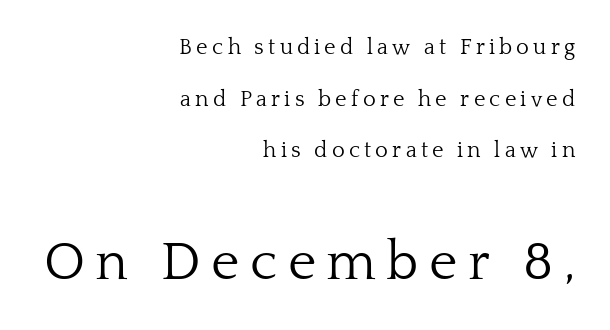
The image shows 54 px light serif type, upright; set right-aligned, loose line spacing (2.35x), not underlined; the second (bottom) block is 2.45x larger; low stroke contrast and a medium x-height.
